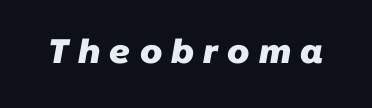
The image shows 34 px heavy sans-serif type; set unusually wide letter spacing (+0.27 em), not underlined; low stroke contrast and a medium x-height.
